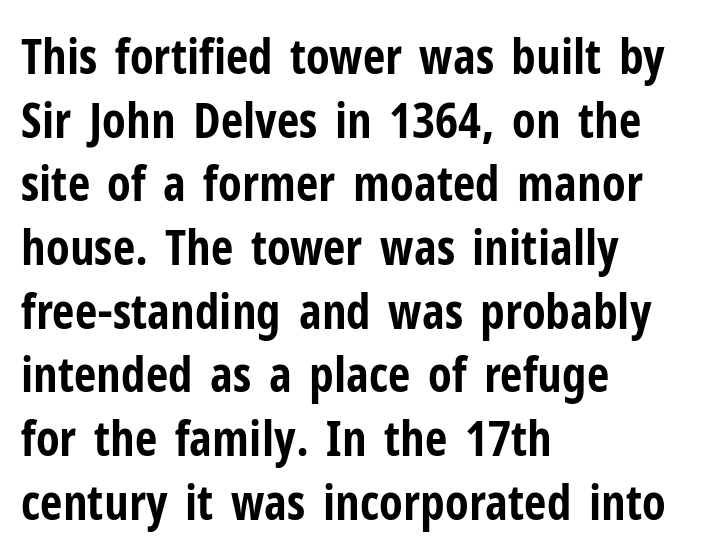
{"serif": "no", "italic": "no", "bold": "yes", "weight": "bold", "width": "condensed", "stroke_contrast": "low", "x_height": "medium", "monospaced": "no", "underline": "no", "align": "left", "line_spacing": "normal", "line_spacing_ratio": 1.3, "letter_spacing": "normal", "letter_spacing_em": 0.0, "glyph_px": 49}
